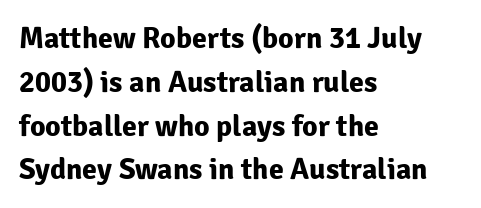
The image shows 30 px bold sans-serif type, upright; set left-aligned, normal line spacing (1.46x), normal letter spacing, not underlined; low stroke contrast and a medium x-height.
